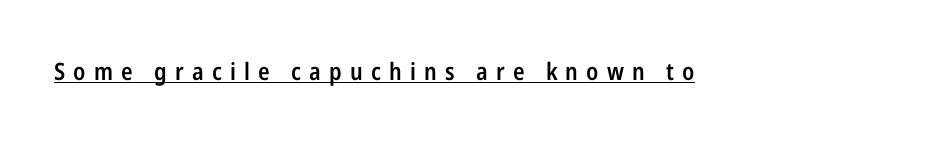
{"italic": "no", "bold": "semi", "underline": "yes", "letter_spacing": "wide", "letter_spacing_em": 0.34, "glyph_px": 24}
